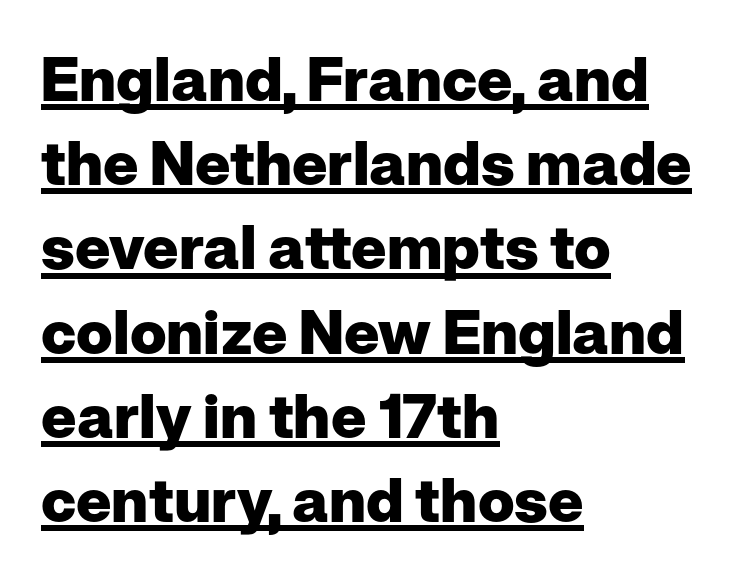
Q: Is the text bold? A: Yes.
Q: Is the text italic (slanted)? A: No, it is upright.
Q: Is the typeface a serif or a sans-serif typeface? A: Sans-serif.
Q: Is the text underlined? A: Yes.
Q: How is the paragraph aligned? A: Left-aligned.
Q: Is the spacing between letters normal or unusually wide? A: Normal.
Q: Is the spacing between lines tight, normal or loose? A: Normal.
Q: Width (condensed, normal, or wide)? A: Normal.
Q: Stroke contrast? A: Low.
Q: x-height? A: Medium.
Q: Monospaced? A: No.
